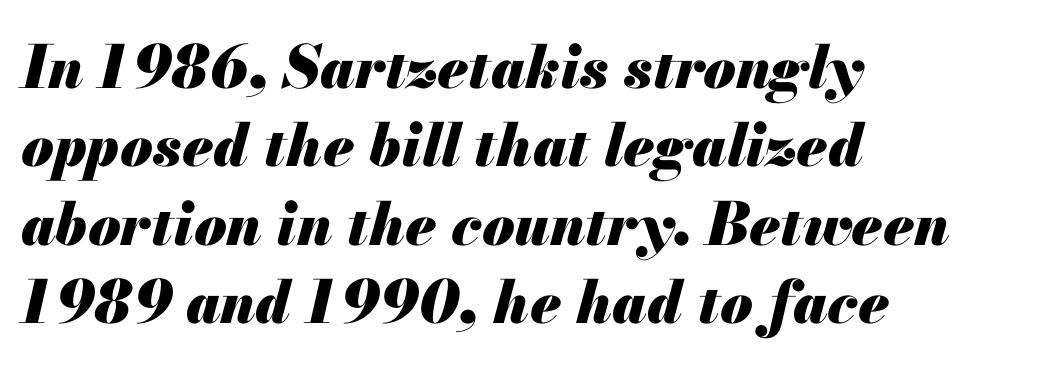
Q: Is the text bold? A: Yes.
Q: Is the text italic (slanted)? A: Yes, it leans right by about 13 degrees.
Q: Is the text underlined? A: No.
Q: How is the paragraph aligned? A: Left-aligned.
Q: Is the spacing between letters normal or unusually wide? A: Normal.
Q: Is the spacing between lines tight, normal or loose? A: Normal.
Q: Width (condensed, normal, or wide)? A: Normal.
Q: Stroke contrast? A: Medium.
Q: x-height? A: Small.
Q: Monospaced? A: No.
